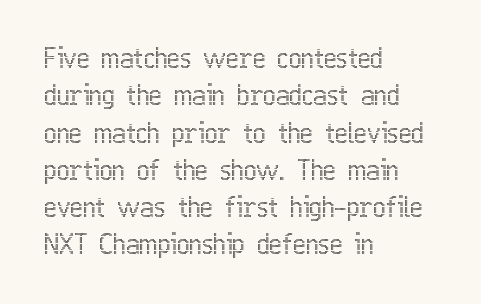
The image shows 27 px text type, upright; set left-aligned, normal line spacing (1.38x), normal letter spacing, not underlined.
